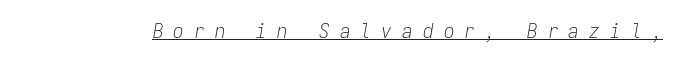
{"italic": "yes", "lean": "right", "slant_degrees": 9, "bold": "no", "underline": "yes", "letter_spacing": "wide", "letter_spacing_em": 0.49, "glyph_px": 21}
